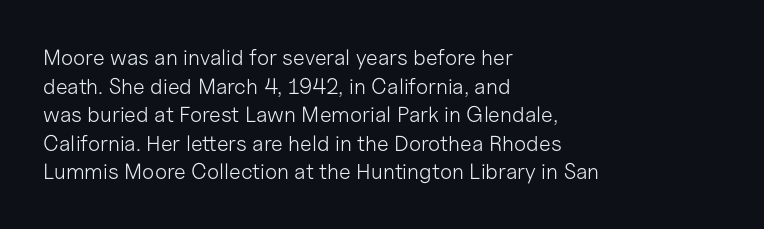
{"italic": "no", "bold": "no", "underline": "no", "align": "left", "line_spacing": "normal", "line_spacing_ratio": 1.3, "letter_spacing": "normal", "letter_spacing_em": 0.0, "glyph_px": 22}
